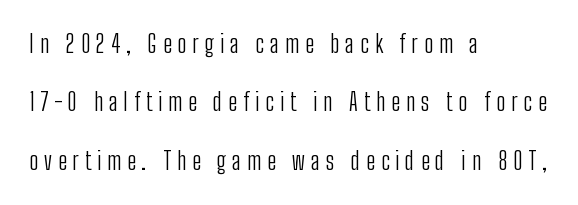
The type sits square on the baseline with zero lean. No word sits above an underline. Does the leading feel generous? Absolutely, it's lavish. Short note: letters widely spaced. The lines are quadded left.
